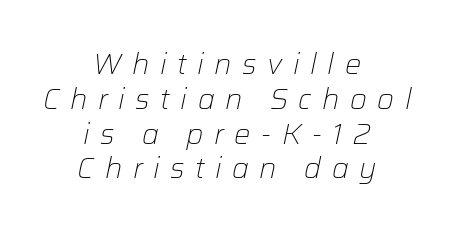
The image shows 29 px light type, italic (leaning right); set centered, line spacing 1.2x, unusually wide letter spacing (+0.36 em), not underlined; low stroke contrast and a medium x-height.
